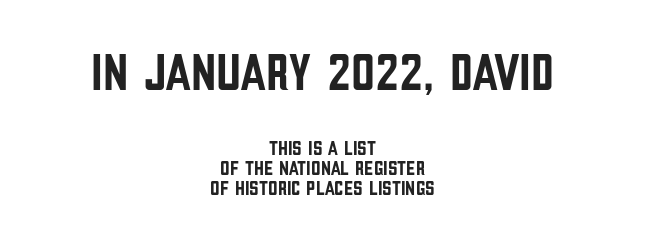
The face used here is proportionally spaced, like ordinary book or web type. Check the space under the baseline: it is left empty. No italicization has been applied; the sample stays upright. Caption: upper text group enlarged, lower text group reduced. Each word holds together tightly as a unit, with standard inter-letter gaps.
